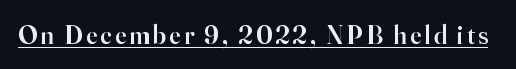
{"italic": "no", "bold": "semi", "underline": "yes", "glyph_px": 26}
